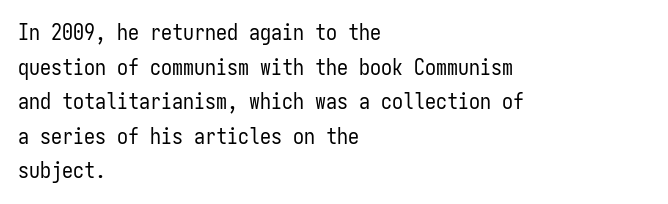
The image shows 22 px text type, upright; set left-aligned, normal line spacing (1.57x), normal letter spacing, not underlined.
